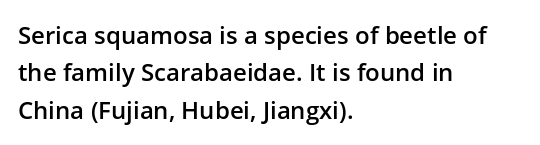
Q: Is the text bold? A: Semi-bold.
Q: Is the text italic (slanted)? A: No, it is upright.
Q: Is the text underlined? A: No.
Q: How is the paragraph aligned? A: Left-aligned.
Q: Is the spacing between letters normal or unusually wide? A: Normal.
Q: Is the spacing between lines tight, normal or loose? A: Normal.
